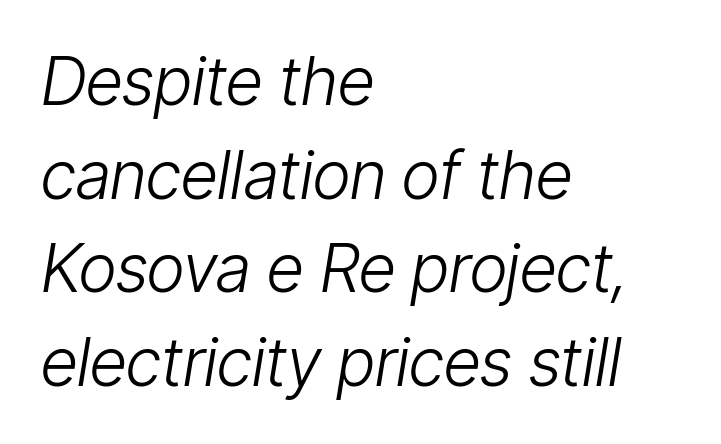
{"italic": "yes", "lean": "right", "slant_degrees": 9, "bold": "no", "weight": "light", "width": "condensed", "stroke_contrast": "low", "x_height": "medium", "monospaced": "no", "underline": "no", "align": "left", "line_spacing": "normal", "line_spacing_ratio": 1.42, "letter_spacing": "normal", "letter_spacing_em": 0.0, "glyph_px": 66}
